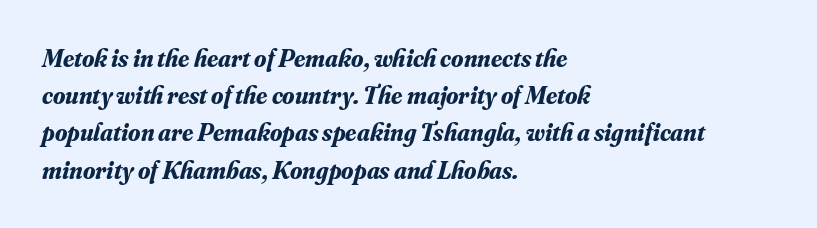
Notice how the stems are inclined rather than vertical — that's the hallmark of italics. The rag falls on the right side of this text block. Decoration check: the copy has no underline. Evenly set lines give the paragraph a standard silhouette.
